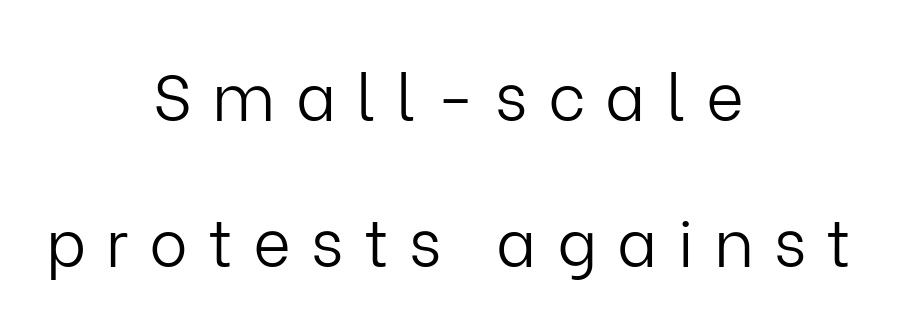
Q: Is the text bold? A: No.
Q: Is the text italic (slanted)? A: No, it is upright.
Q: Is the typeface a serif or a sans-serif typeface? A: Sans-serif.
Q: Is the text underlined? A: No.
Q: How is the paragraph aligned? A: Centered.
Q: Is the spacing between letters normal or unusually wide? A: Unusually wide.
Q: Is the spacing between lines tight, normal or loose? A: Loose.
Q: Width (condensed, normal, or wide)? A: Normal.
Q: Stroke contrast? A: Low.
Q: x-height? A: Medium.
Q: Monospaced? A: No.
